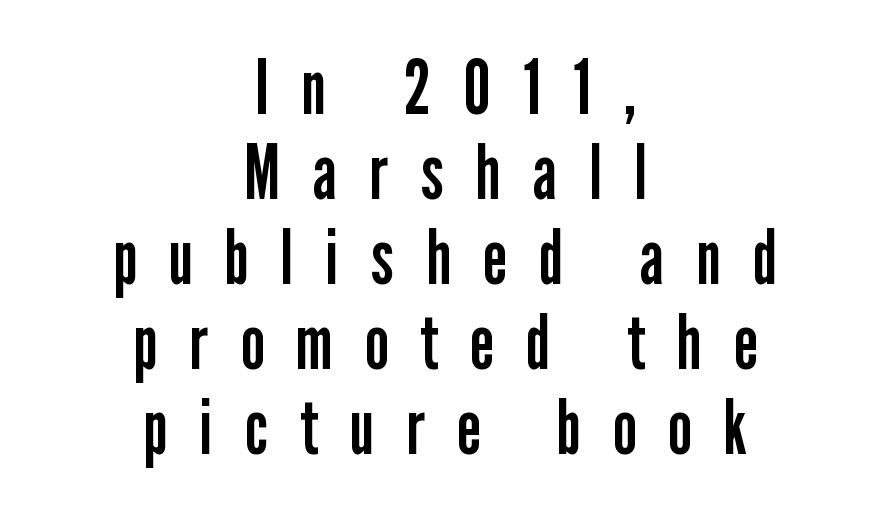
Glyph-to-glyph distance is far greater than everyday printed text. Varying glyph widths throughout — classic text-font behaviour. You can tell it's not italic because the verticals are truly vertical. The passage shown is not underscored anywhere.
